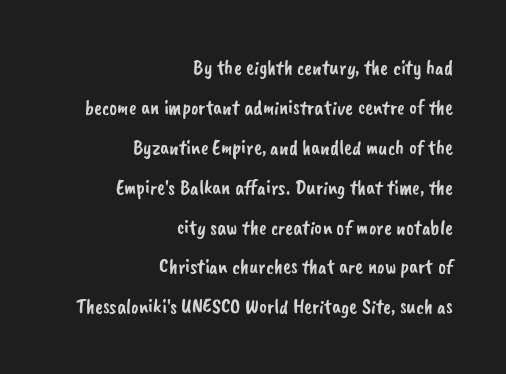
If you drew a ruler down the right edge, every line would touch it. Glance below the letters and you will spot only blank space. Regarding leading, the lines here are spaced well apart. These lines keep a tight, regular rhythm from letter to letter.
